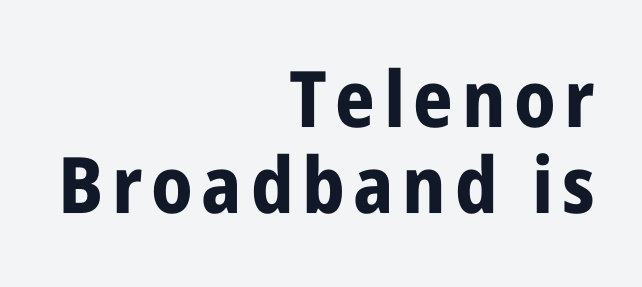
The image shows 78 px bold, condensed sans-serif type, upright; set right-aligned, tight line spacing (1.1x), not underlined; low stroke contrast and a large x-height.
